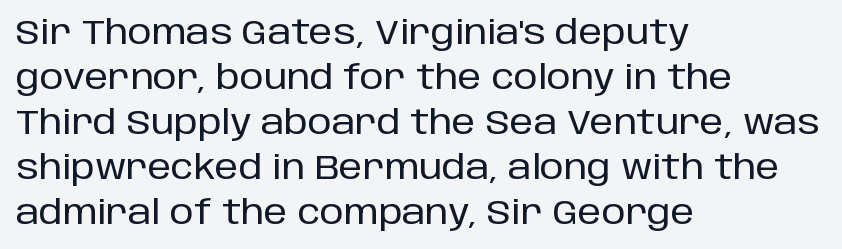
The image shows 34 px sans-serif type, upright; set left-aligned, normal line spacing (1.32x), normal letter spacing, not underlined; low stroke contrast and a large x-height.
